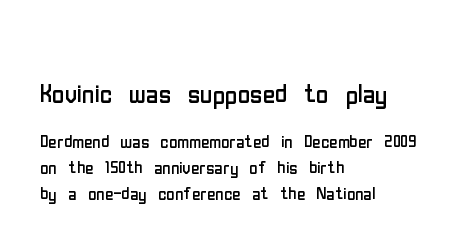
A student would call this left alignment; a typographer would say flush left, rag right. Style check: upright. These lines huddle together more closely than default settings would place them. Decoration check: the copy has no underline. Each stroke keeps to a modest, everyday thickness or less.
